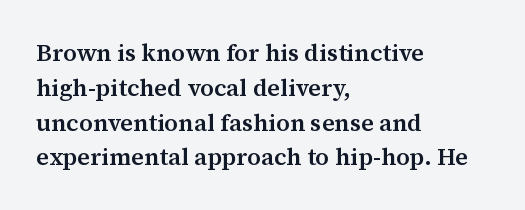
{"italic": "no", "bold": "semi", "underline": "no", "align": "left", "line_spacing": "normal", "line_spacing_ratio": 1.45, "letter_spacing": "normal", "letter_spacing_em": 0.0, "glyph_px": 24}
